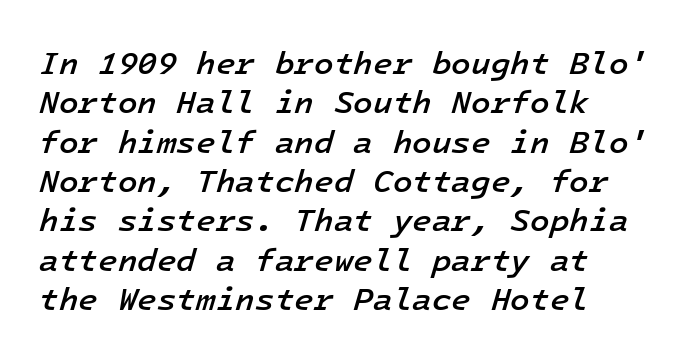
Descenders hang freely into open space. In terms of posture, this sample is oblique. The rag falls on the right side of this text block. A typesetter would call this monospace, since all characters share one set width.
